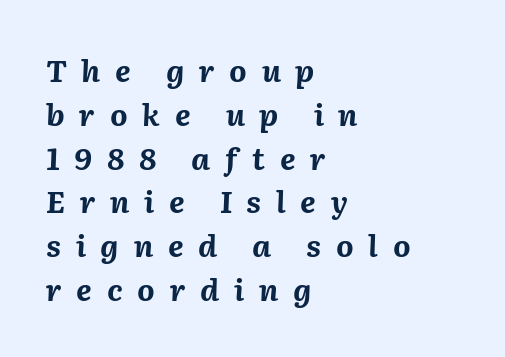
Q: Is the text bold? A: Yes.
Q: Is the text italic (slanted)? A: Yes, it leans right by about 2 degrees.
Q: Is the text underlined? A: No.
Q: How is the paragraph aligned? A: Left-aligned.
Q: Is the spacing between letters normal or unusually wide? A: Unusually wide.
Q: Is the spacing between lines tight, normal or loose? A: Normal.
Q: Width (condensed, normal, or wide)? A: Normal.
Q: Stroke contrast? A: Medium.
Q: x-height? A: Medium.
Q: Monospaced? A: No.
